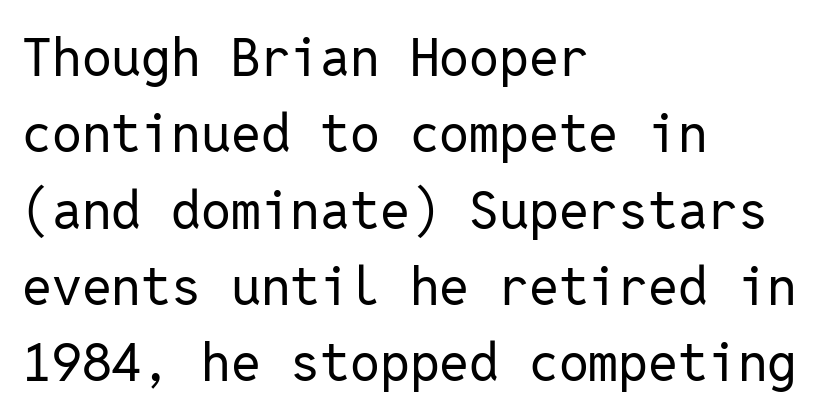
{"serif": "no", "italic": "no", "bold": "no", "weight": "regular", "width": "normal", "stroke_contrast": "low", "x_height": "medium", "monospaced": "yes", "underline": "no", "align": "left", "line_spacing": "normal", "line_spacing_ratio": 1.44, "letter_spacing": "normal", "letter_spacing_em": 0.0, "glyph_px": 53}
